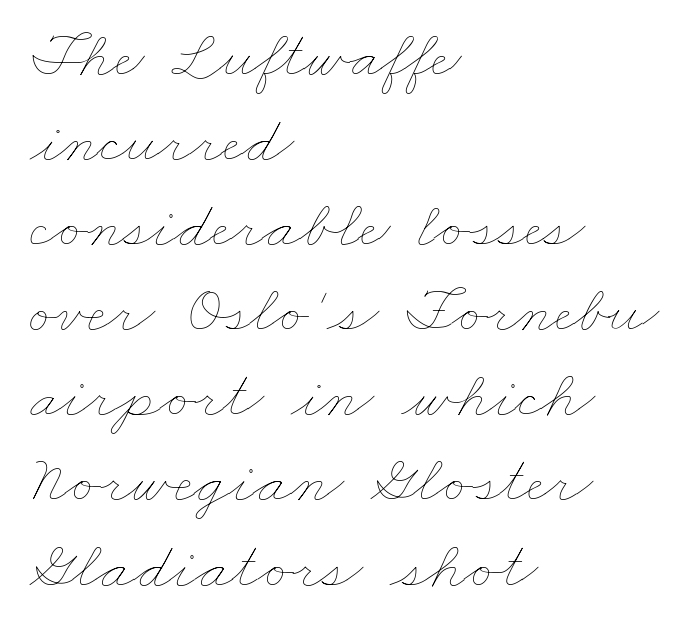
{"bold": "no", "weight": "thin", "width": "wide", "stroke_contrast": "low", "x_height": "small", "monospaced": "no", "underline": "no", "align": "left", "line_spacing": "normal", "line_spacing_ratio": 1.27, "letter_spacing": "normal", "letter_spacing_em": 0.0, "glyph_px": 67}
